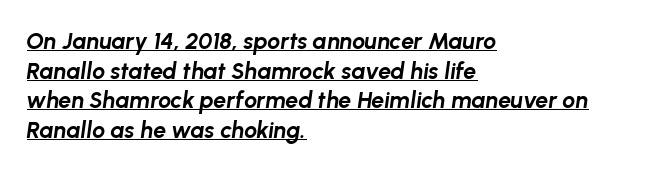
Q: Is the text bold? A: Yes.
Q: Is the text italic (slanted)? A: Yes, it leans right by about 8 degrees.
Q: Is the text underlined? A: Yes.
Q: How is the paragraph aligned? A: Left-aligned.
Q: Is the spacing between letters normal or unusually wide? A: Normal.
Q: Is the spacing between lines tight, normal or loose? A: Normal.
